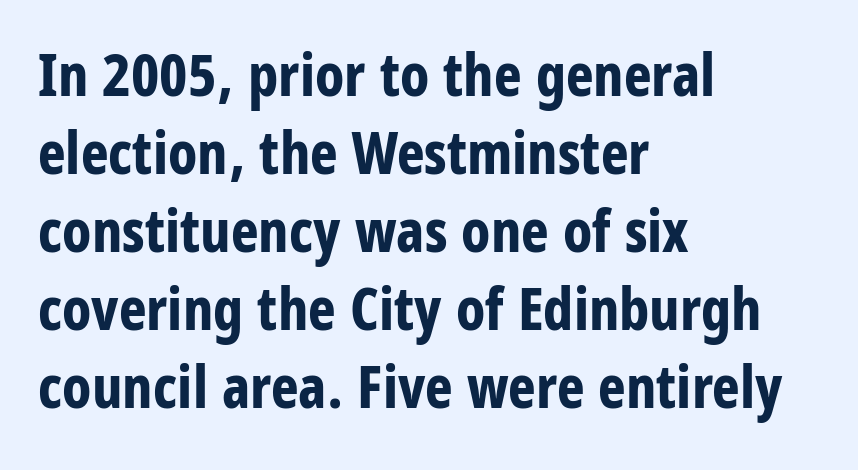
{"serif": "no", "italic": "no", "bold": "yes", "weight": "bold", "width": "condensed", "stroke_contrast": "low", "x_height": "large", "monospaced": "no", "underline": "no", "align": "left", "line_spacing": "normal", "line_spacing_ratio": 1.32, "letter_spacing": "normal", "letter_spacing_em": 0.0, "glyph_px": 59}
